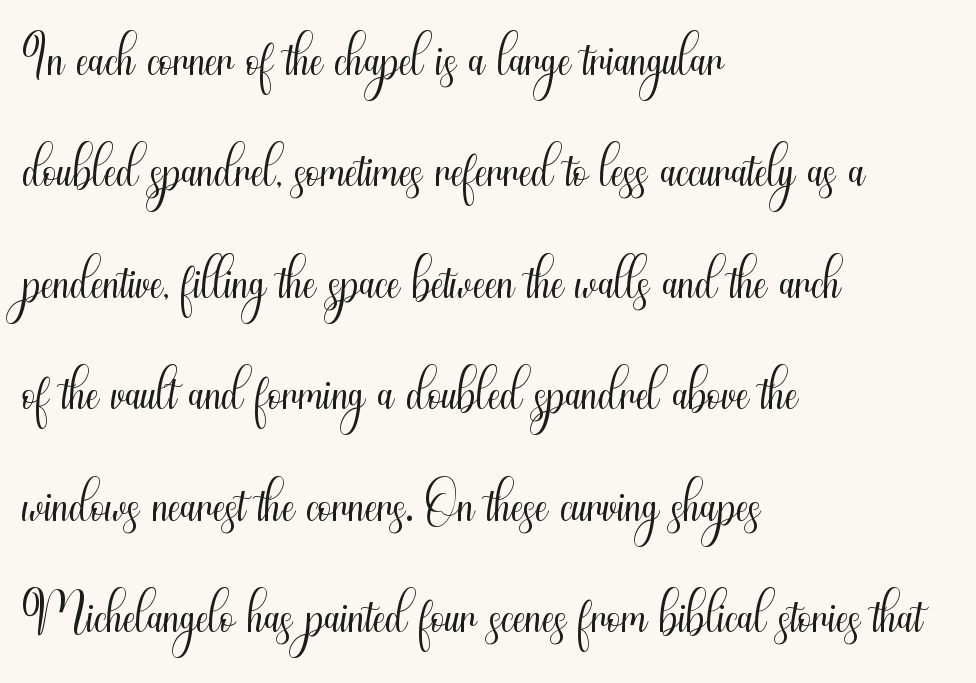
Any mark beneath the type? The region is blank. Line starts are locked; line ends wander. A typesetter would call this zero additional tracking. You could not count columns in this text — the font is proportionally spaced. Stems here are at most as thick as an everyday book face.
